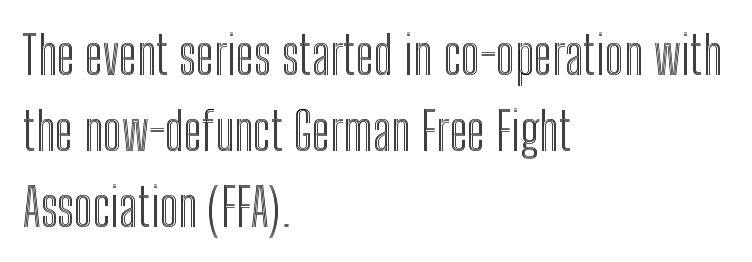
Q: Is the text italic (slanted)? A: No, it is upright.
Q: Is the text underlined? A: No.
Q: How is the paragraph aligned? A: Left-aligned.
Q: Is the spacing between letters normal or unusually wide? A: Normal.
Q: Is the spacing between lines tight, normal or loose? A: Normal.
Q: Width (condensed, normal, or wide)? A: Condensed.
Q: x-height? A: Medium.
Q: Monospaced? A: No.
